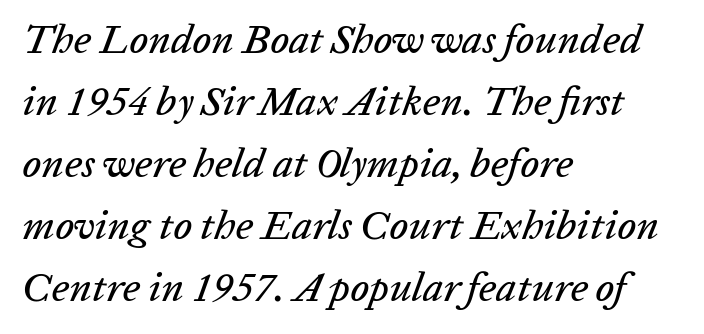
The image shows 41 px text type, italic (leaning right); set left-aligned, normal line spacing (1.51x), normal letter spacing, not underlined; low stroke contrast and a medium x-height.
